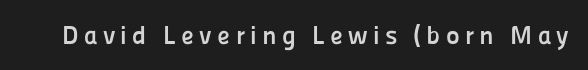
Descenders are the only things crossing below the line. The glyphs have the mass of a bold cut. Style check: upright. How are the letters spaced? Widely, with obvious added tracking.
